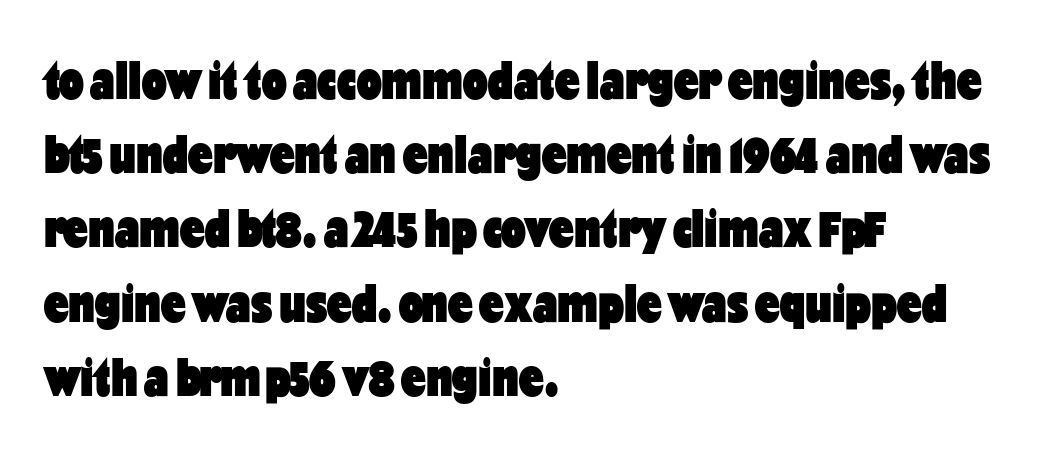
This is roman type, the default non-slanted kind. This rendering leaves character spacing at its baseline value. This rendering uses left alignment, leaving the right contour irregular. This block has exactly the height ordinary leading produces. These lines are composed in type without serifs.
